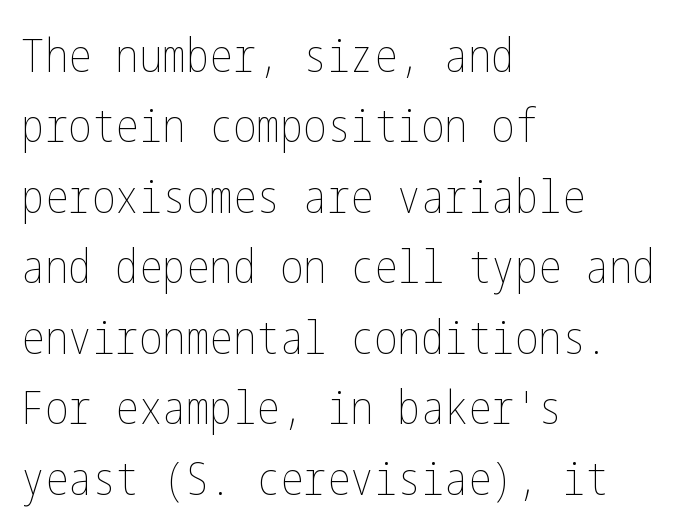
In terms of leading, this rendering sits right in the middle. Compared with typical body copy, the letter spacing here is the same. No letter is thick-stroked: the sample isn't bold. Words float on clear page, feet unadorned.
